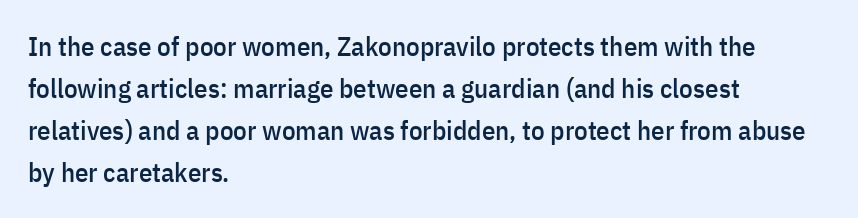
Decoration check: the copy has no underline. You can tell it's not italic because the verticals are truly vertical. Is the letter spacing exaggerated? No — it looks like the ordinary default. A classic flush-left, rag-right setting is used for this passage. Baseline-to-baseline distance is the conventional proportion of letter height.
